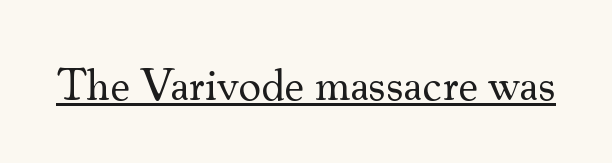
Q: Is the text bold? A: No.
Q: Is the text italic (slanted)? A: No, it is upright.
Q: Is the typeface a serif or a sans-serif typeface? A: Serif.
Q: Is the text underlined? A: Yes.
Q: Is the spacing between letters normal or unusually wide? A: Normal.
Q: Width (condensed, normal, or wide)? A: Normal.
Q: Stroke contrast? A: Medium.
Q: x-height? A: Small.
Q: Monospaced? A: No.
